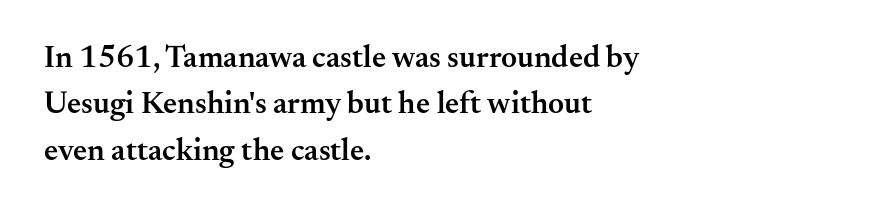
Note the varied advance widths — an 'i' is clearly narrower than an 'm'. The rag falls on the right side of this text block. The foot of each line stays bare and open. Posture: upright roman. This is the in-between weight designers call semibold or demi.
